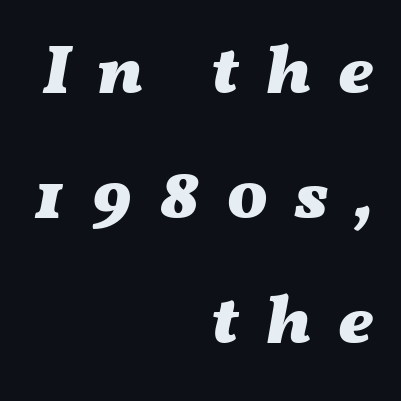
Q: Is the text bold? A: Yes.
Q: Is the text italic (slanted)? A: Yes, it leans right by about 11 degrees.
Q: Is the text underlined? A: No.
Q: How is the paragraph aligned? A: Right-aligned.
Q: Is the spacing between letters normal or unusually wide? A: Unusually wide.
Q: Width (condensed, normal, or wide)? A: Wide.
Q: Stroke contrast? A: Medium.
Q: x-height? A: Medium.
Q: Monospaced? A: No.
